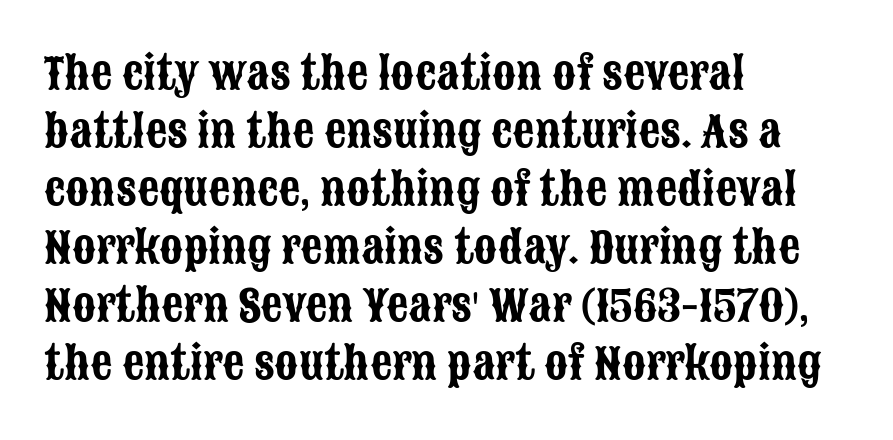
{"serif": "no", "italic": "no", "width": "condensed", "stroke_contrast": "low", "x_height": "large", "monospaced": "no", "underline": "no", "align": "left", "line_spacing": "normal", "line_spacing_ratio": 1.35, "letter_spacing": "normal", "letter_spacing_em": 0.0, "glyph_px": 43}
